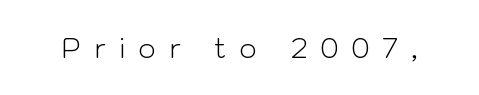
{"serif": "no", "italic": "no", "bold": "no", "weight": "light", "width": "normal", "stroke_contrast": "low", "x_height": "medium", "monospaced": "no", "underline": "no", "letter_spacing": "wide", "letter_spacing_em": 0.46, "glyph_px": 28}
